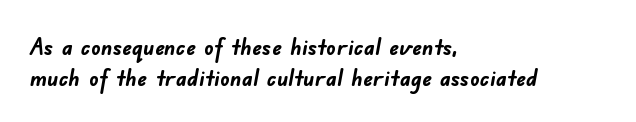
Q: Is the text bold? A: Yes.
Q: Is the text underlined? A: No.
Q: How is the paragraph aligned? A: Left-aligned.
Q: Is the spacing between letters normal or unusually wide? A: Normal.
Q: Is the spacing between lines tight, normal or loose? A: Normal.
